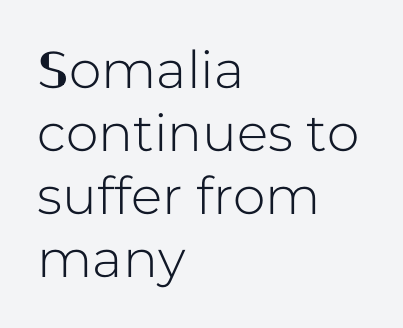
{"serif": "no", "italic": "no", "width": "normal", "stroke_contrast": "low", "x_height": "medium", "monospaced": "no", "underline": "no", "align": "left", "line_spacing_ratio": 1.21, "letter_spacing": "normal", "letter_spacing_em": 0.0, "glyph_px": 52}
